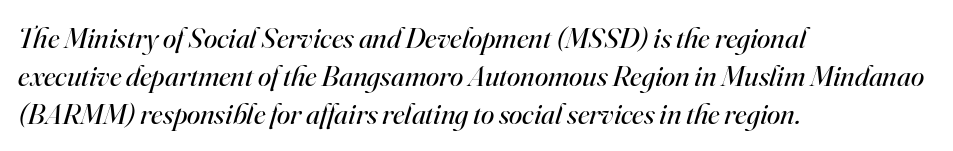
No extra ink here — the face is not bold. Character widths vary here, with narrow letters taking less room than wide ones. Default kerning and tracking; the words read as compact shapes. Quick note: italic.
